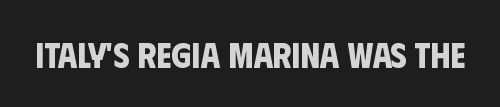
{"serif": "no", "bold": "yes", "weight": "bold", "width": "condensed", "stroke_contrast": "low", "x_height": "large", "monospaced": "no", "underline": "no", "letter_spacing": "normal", "letter_spacing_em": 0.0, "glyph_px": 35}
